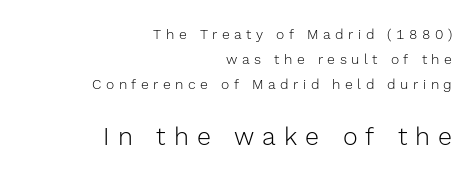
The type sits square on the baseline with zero lean. The words here are not underlined. Heft: none added — not bold. The text block is weighted toward the right margin, trailing off unevenly leftward. Short note: letters widely spaced.
